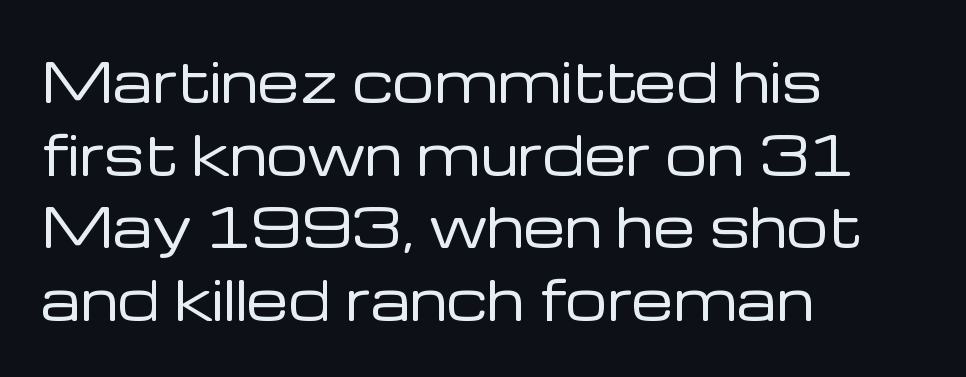
Grotesque or geometric, the face here clearly has no serifs. Letters rest on an invisible, unmarked baseline. Baseline-to-baseline distance is the conventional proportion of letter height. This rendering uses left alignment, leaving the right contour irregular.
